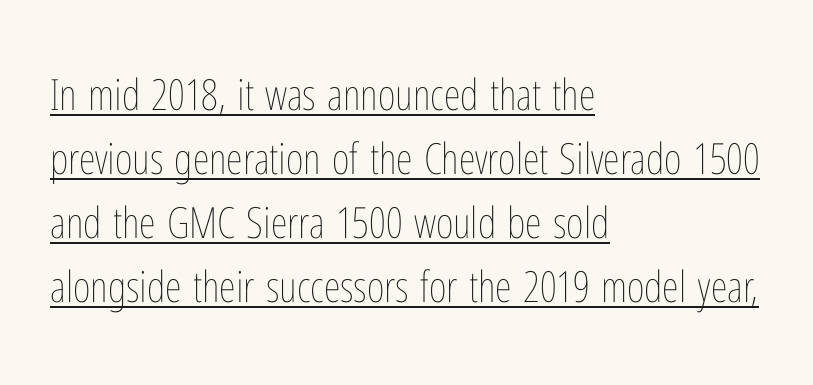
The image shows 43 px thin, condensed type, upright; set left-aligned, normal line spacing (1.49x), normal letter spacing, underlined; low stroke contrast and a medium x-height.
